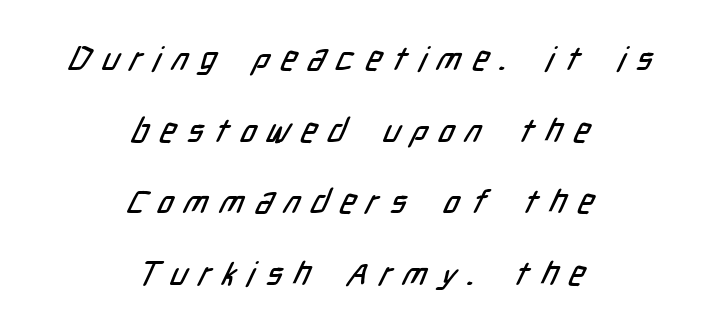
{"serif": "no", "width": "condensed", "stroke_contrast": "low", "x_height": "medium", "monospaced": "no", "underline": "no", "align": "center", "line_spacing": "loose", "line_spacing_ratio": 2.17, "letter_spacing": "wide", "letter_spacing_em": 0.35, "glyph_px": 33}
